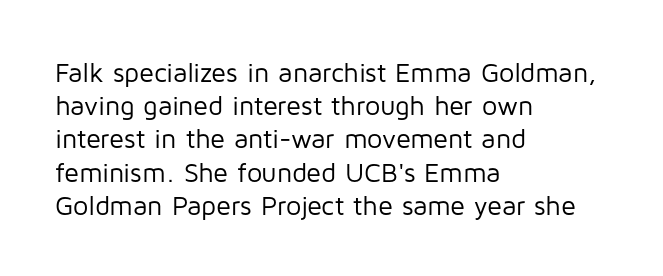
The image shows 27 px text type, upright; set left-aligned, line spacing 1.23x, normal letter spacing, not underlined.
